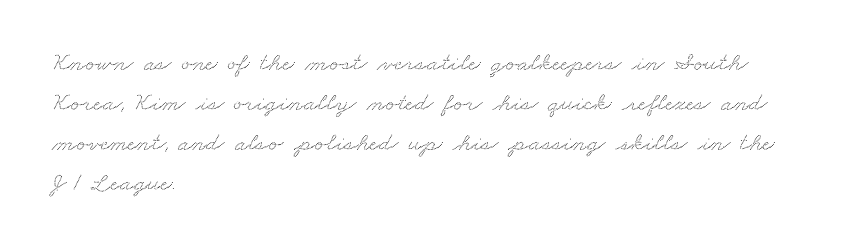
The image shows 26 px text type; set left-aligned, normal line spacing (1.54x), normal letter spacing, not underlined.
